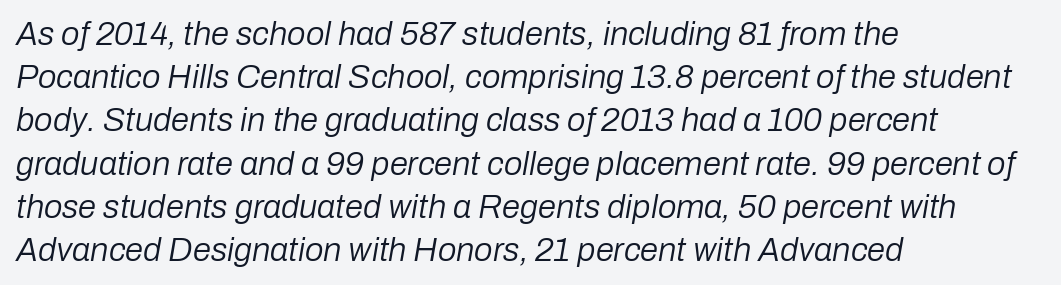
A clean baseline with only descenders dipping below it. The rendering uses natural spacing where letterforms have individual widths. The letters are slanted; this is an italic face. Weight: not bold — regular or lighter. Does the leading feel generous? No, just average. The compositor pushed each line to the left boundary.
